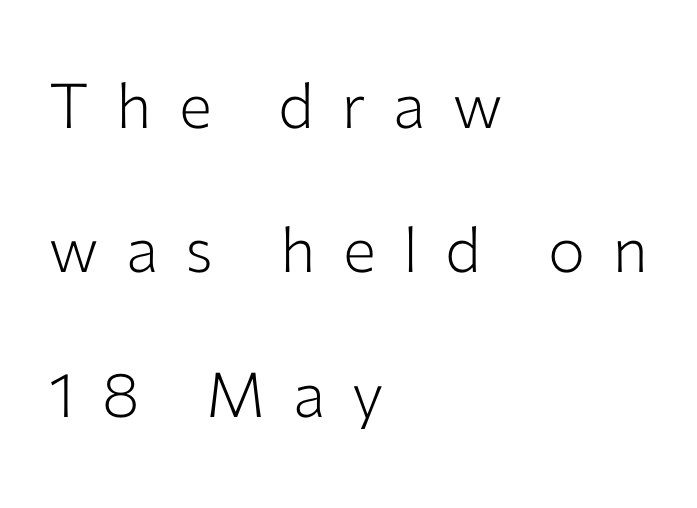
{"serif": "no", "italic": "no", "bold": "no", "weight": "light", "width": "normal", "stroke_contrast": "low", "x_height": "medium", "monospaced": "no", "underline": "no", "align": "left", "line_spacing": "loose", "line_spacing_ratio": 2.33, "letter_spacing": "wide", "letter_spacing_em": 0.44, "glyph_px": 62}
